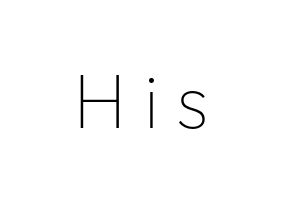
Q: Is the text bold? A: No.
Q: Is the text italic (slanted)? A: No, it is upright.
Q: Is the typeface a serif or a sans-serif typeface? A: Sans-serif.
Q: Is the text underlined? A: No.
Q: How is the paragraph aligned? A: Centered.
Q: Is the spacing between letters normal or unusually wide? A: Unusually wide.
Q: Width (condensed, normal, or wide)? A: Normal.
Q: Stroke contrast? A: Low.
Q: x-height? A: Medium.
Q: Monospaced? A: No.
